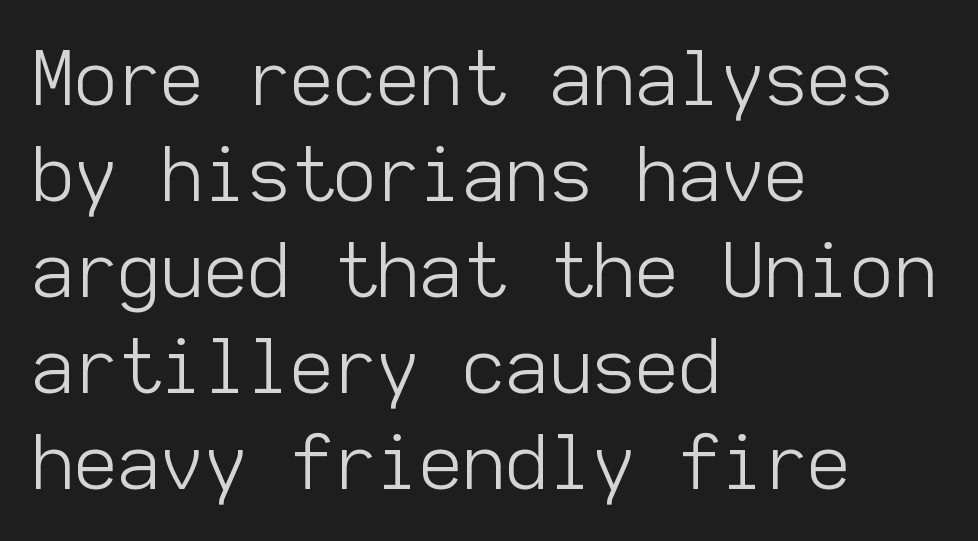
The passage shown is typed in a monospace face where columns stay perfectly aligned. Beneath every word, the page is bare. Regular leading. The typography opts for an upright posture over an oblique one.
